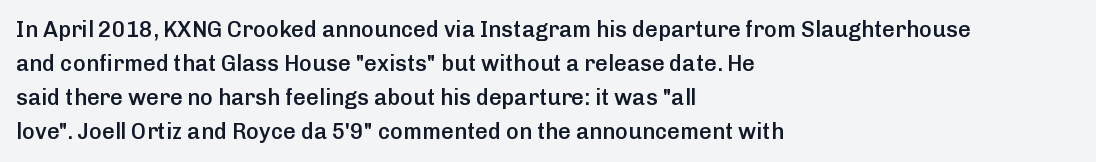
Q: Is the text bold? A: Semi-bold.
Q: Is the text italic (slanted)? A: No, it is upright.
Q: Is the text underlined? A: No.
Q: How is the paragraph aligned? A: Left-aligned.
Q: Is the spacing between letters normal or unusually wide? A: Normal.
Q: Is the spacing between lines tight, normal or loose? A: Normal.
